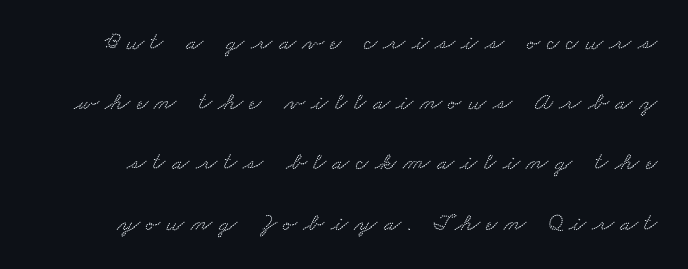
Q: Is the text underlined? A: No.
Q: Is the spacing between letters normal or unusually wide? A: Unusually wide.
Q: Is the spacing between lines tight, normal or loose? A: Loose.
